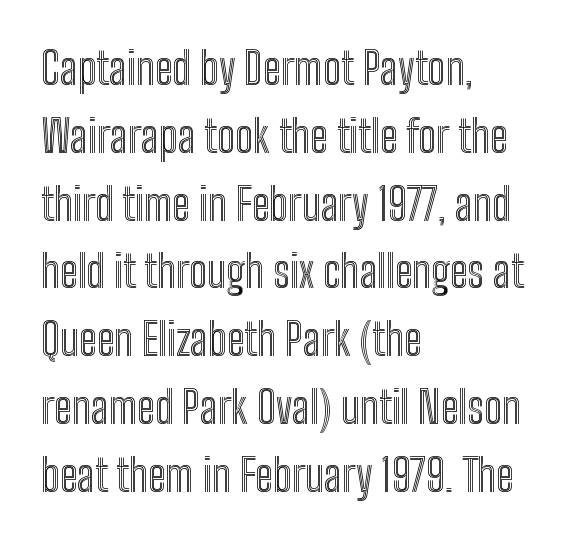
{"italic": "no", "width": "condensed", "x_height": "medium", "monospaced": "no", "underline": "no", "align": "left", "line_spacing": "normal", "line_spacing_ratio": 1.54, "letter_spacing": "normal", "letter_spacing_em": 0.0, "glyph_px": 44}
